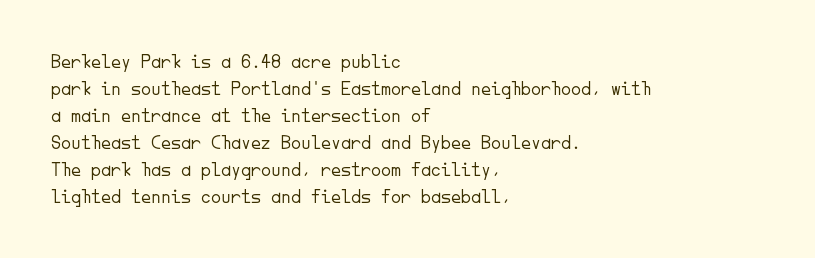
Q: Is the text bold? A: No.
Q: Is the text italic (slanted)? A: No, it is upright.
Q: Is the text underlined? A: No.
Q: How is the paragraph aligned? A: Left-aligned.
Q: Is the spacing between letters normal or unusually wide? A: Normal.
Q: Is the spacing between lines tight, normal or loose? A: Normal.
